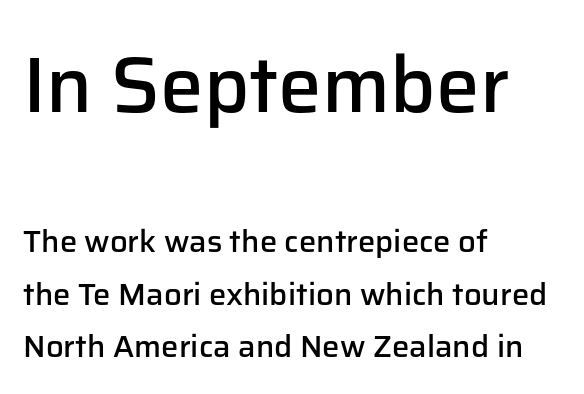
The image shows 78 px semibold sans-serif type, upright; set left-aligned, normal line spacing (1.68x), normal letter spacing, not underlined; the first (top) block is 2.52x larger; low stroke contrast and a medium x-height.
